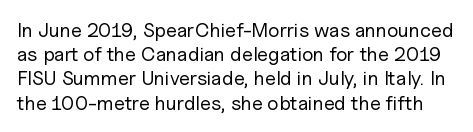
Q: Is the text bold? A: No.
Q: Is the text italic (slanted)? A: No, it is upright.
Q: Is the text underlined? A: No.
Q: Is the spacing between letters normal or unusually wide? A: Normal.
